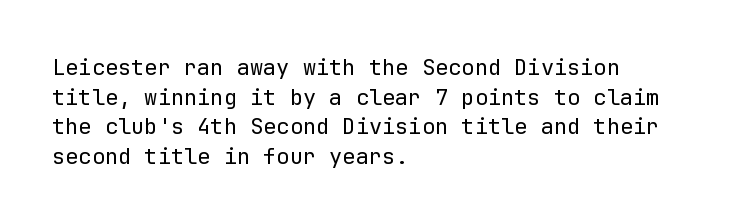
{"italic": "no", "bold": "no", "underline": "no", "align": "left", "line_spacing": "normal", "line_spacing_ratio": 1.35, "letter_spacing": "normal", "letter_spacing_em": 0.0, "glyph_px": 22}
